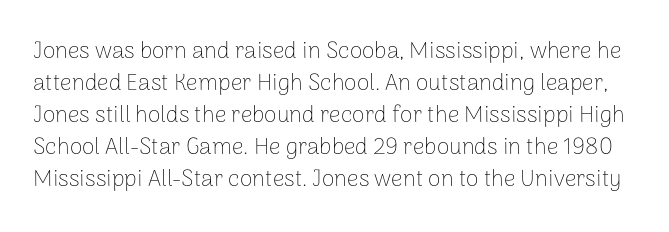
Q: Is the text bold? A: No.
Q: Is the text italic (slanted)? A: No, it is upright.
Q: Is the text underlined? A: No.
Q: Is the spacing between letters normal or unusually wide? A: Normal.
Q: Is the spacing between lines tight, normal or loose? A: Normal.
